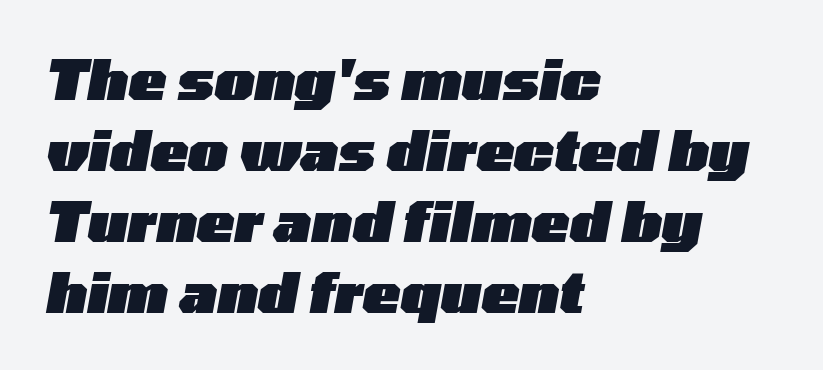
Q: Is the text bold? A: Yes.
Q: Is the text italic (slanted)? A: Yes, it leans right by about 10 degrees.
Q: Is the text underlined? A: No.
Q: How is the paragraph aligned? A: Left-aligned.
Q: Is the spacing between letters normal or unusually wide? A: Normal.
Q: Is the spacing between lines tight, normal or loose? A: Normal.
Q: Width (condensed, normal, or wide)? A: Wide.
Q: Stroke contrast? A: Low.
Q: x-height? A: Medium.
Q: Monospaced? A: No.
